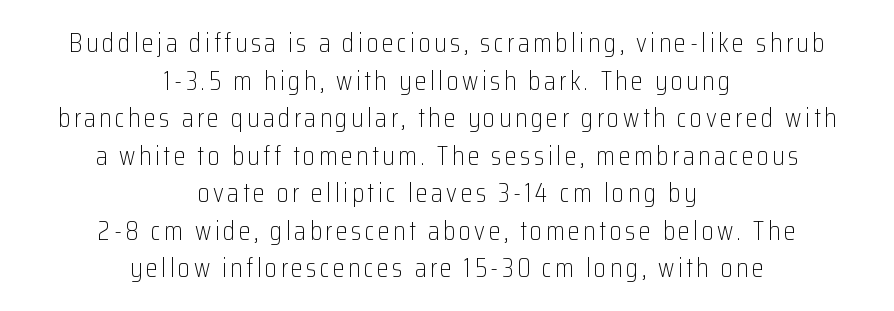
The image shows 27 px text type, upright; set centered, normal line spacing (1.39x), not underlined.
